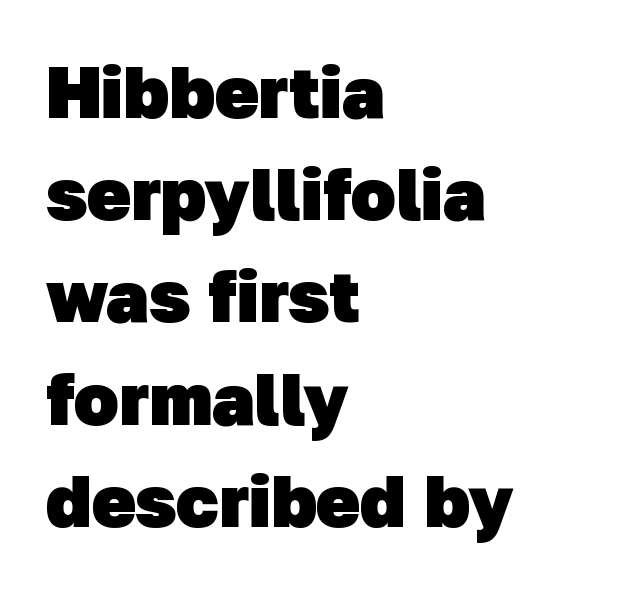
{"serif": "no", "bold": "yes", "weight": "heavy", "width": "normal", "stroke_contrast": "low", "x_height": "medium", "monospaced": "no", "underline": "no", "align": "left", "line_spacing": "normal", "line_spacing_ratio": 1.4, "letter_spacing": "normal", "letter_spacing_em": 0.0, "glyph_px": 73}
